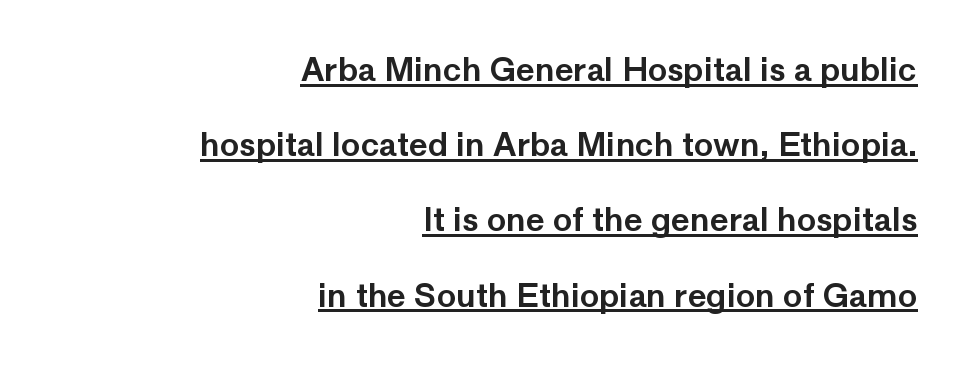
Q: Is the text italic (slanted)? A: No, it is upright.
Q: Is the typeface a serif or a sans-serif typeface? A: Sans-serif.
Q: Is the text underlined? A: Yes.
Q: How is the paragraph aligned? A: Right-aligned.
Q: Is the spacing between letters normal or unusually wide? A: Normal.
Q: Is the spacing between lines tight, normal or loose? A: Loose.
Q: Width (condensed, normal, or wide)? A: Normal.
Q: Stroke contrast? A: Low.
Q: x-height? A: Medium.
Q: Monospaced? A: No.
